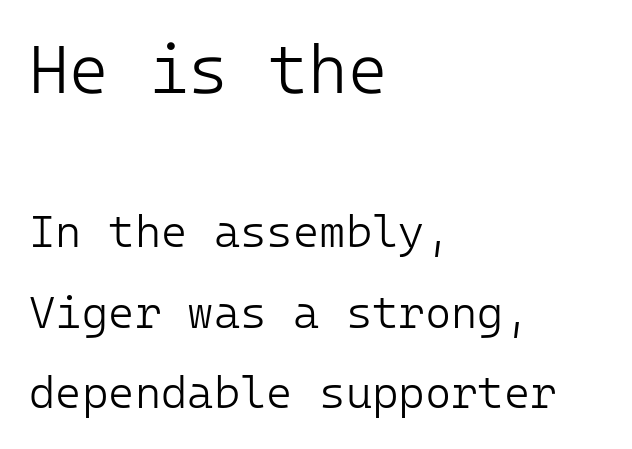
{"serif": "no", "italic": "no", "bold": "no", "weight": "light", "width": "normal", "stroke_contrast": "low", "x_height": "medium", "underline": "no", "align": "left", "line_spacing_ratio": 1.79, "letter_spacing": "normal", "letter_spacing_em": 0.0, "larger_block": "first", "size_ratio": 1.51, "glyph_px": 68}
